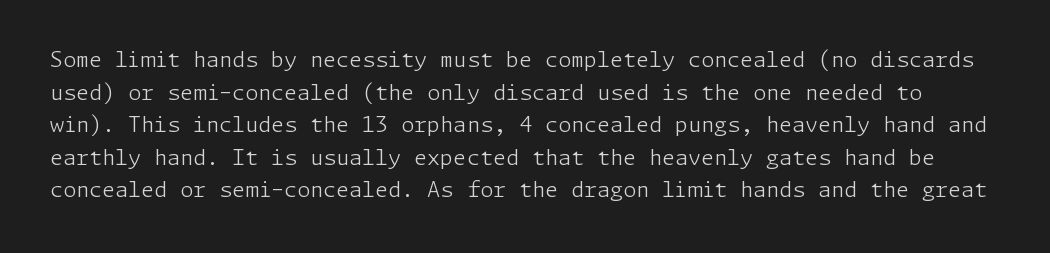
{"italic": "no", "bold": "no", "underline": "no", "line_spacing": "normal", "line_spacing_ratio": 1.55, "letter_spacing": "normal", "letter_spacing_em": 0.0, "glyph_px": 21}
